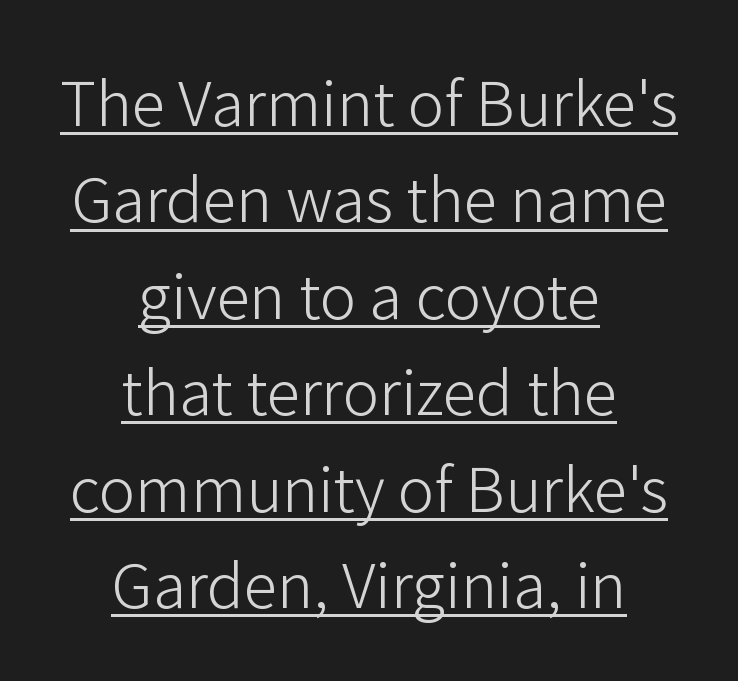
{"serif": "no", "italic": "no", "bold": "no", "weight": "light", "width": "normal", "stroke_contrast": "low", "x_height": "medium", "monospaced": "no", "underline": "yes", "align": "center", "line_spacing": "normal", "line_spacing_ratio": 1.58, "letter_spacing": "normal", "letter_spacing_em": 0.0, "glyph_px": 61}
